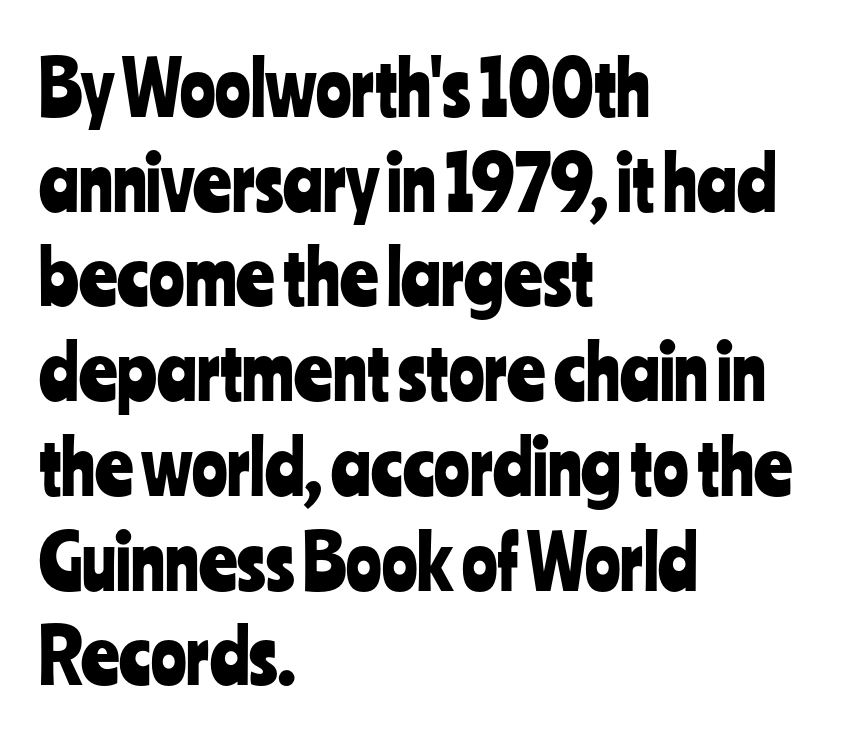
{"serif": "no", "italic": "no", "width": "condensed", "stroke_contrast": "low", "x_height": "medium", "monospaced": "no", "underline": "no", "align": "left", "line_spacing": "normal", "line_spacing_ratio": 1.28, "letter_spacing": "normal", "letter_spacing_em": 0.0, "glyph_px": 74}
